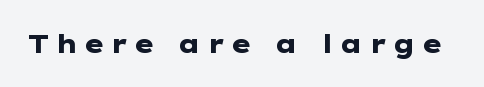
Heft: maximum for text — a bold. Letters rest on an invisible, unmarked baseline. The passage shown has open, widely tracked lettering throughout. Every character sits straight up, as roman type does.
